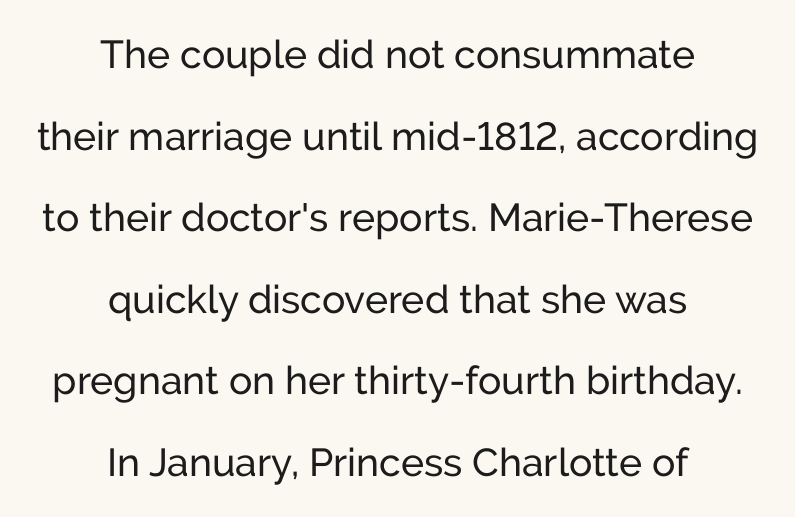
{"serif": "no", "italic": "no", "width": "normal", "stroke_contrast": "low", "x_height": "medium", "monospaced": "no", "underline": "no", "align": "center", "line_spacing": "loose", "line_spacing_ratio": 2.09, "letter_spacing": "normal", "letter_spacing_em": 0.0, "glyph_px": 39}
